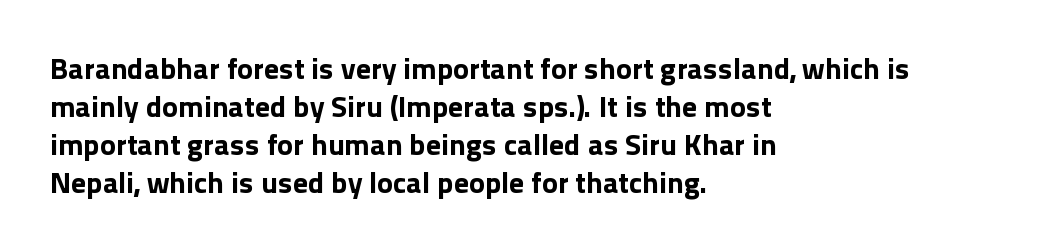
Q: Is the text bold? A: Yes.
Q: Is the text italic (slanted)? A: No, it is upright.
Q: Is the typeface a serif or a sans-serif typeface? A: Sans-serif.
Q: Is the text underlined? A: No.
Q: How is the paragraph aligned? A: Left-aligned.
Q: Is the spacing between letters normal or unusually wide? A: Normal.
Q: Is the spacing between lines tight, normal or loose? A: Normal.
Q: Width (condensed, normal, or wide)? A: Normal.
Q: x-height? A: Medium.
Q: Monospaced? A: No.
